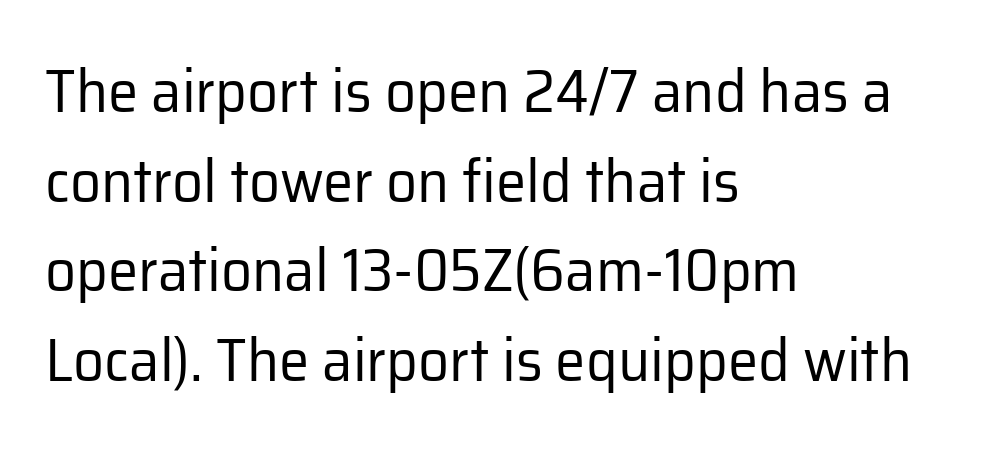
The image shows 61 px regular-weight sans-serif type, upright; set left-aligned, normal line spacing (1.47x), normal letter spacing, not underlined; low stroke contrast and a medium x-height.
